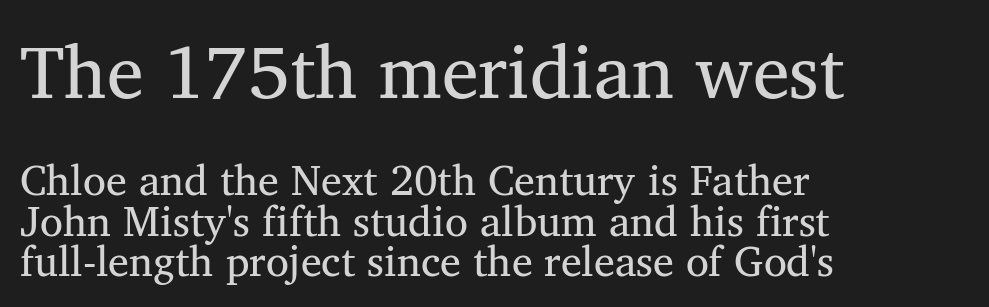
Q: Is the text bold? A: No.
Q: Is the typeface a serif or a sans-serif typeface? A: Serif.
Q: Is the text underlined? A: No.
Q: How is the paragraph aligned? A: Left-aligned.
Q: Is the spacing between letters normal or unusually wide? A: Normal.
Q: Is the spacing between lines tight, normal or loose? A: Tight.
Q: Which block of text is set in a larger size, the first (top) or the second (bottom)? A: The first (top) one.
Q: Width (condensed, normal, or wide)? A: Normal.
Q: Stroke contrast? A: Medium.
Q: x-height? A: Medium.
Q: Monospaced? A: No.
